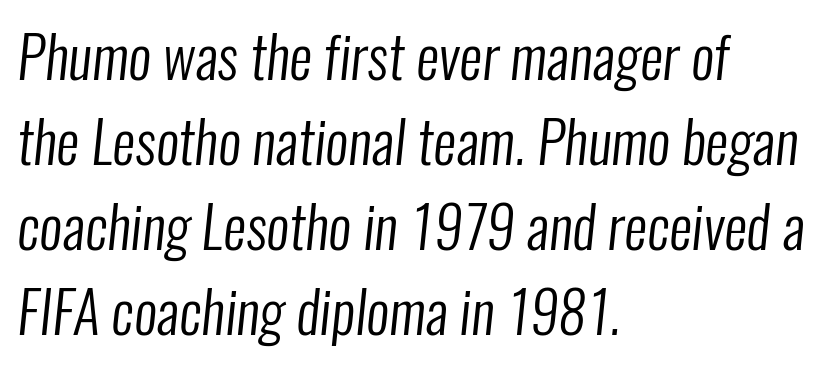
The space directly below the letters is spotless. Weight: in the light-to-regular range. This is sans-serif lettering, the kind often seen on screens and signage. Proportional: the letters do not fall into vertical columns. The lines in this sample share a left origin and differ only in where they stop.
